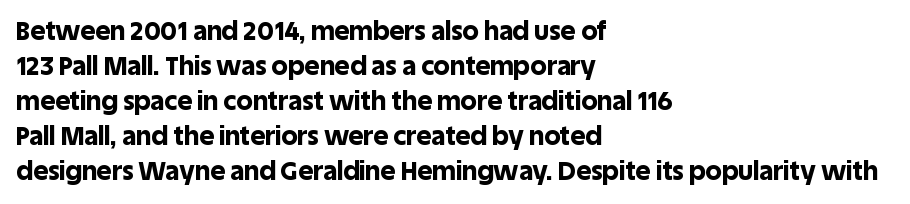
The image shows 26 px bold type, upright; set left-aligned, normal line spacing (1.35x), normal letter spacing, not underlined.
